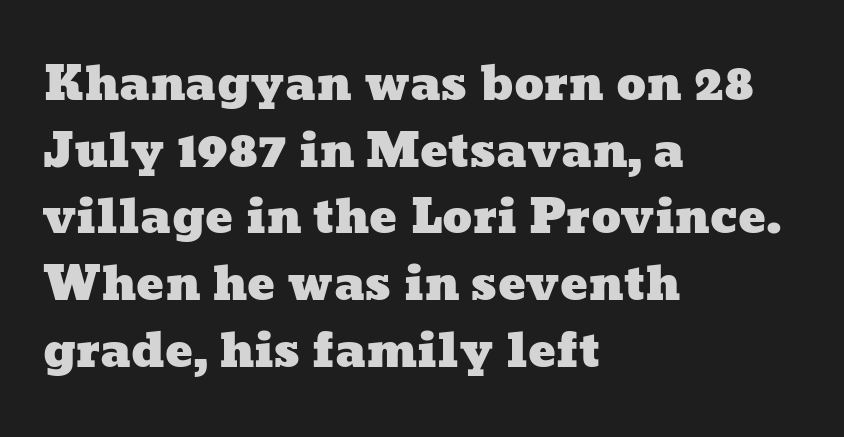
These lines are rendered in a variable-pitch font. How are the letters spaced? Ordinarily, with no added tracking. The rendering anchors every line to the left-hand side. The area under the type is left untouched. The passage shown stacks its lines at a standard gap.
